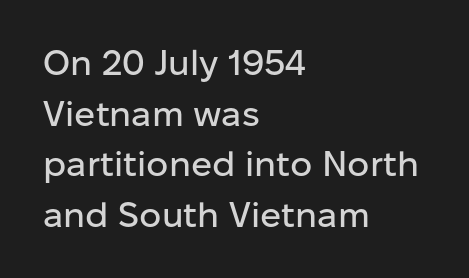
The image shows 35 px sans-serif type, upright; set left-aligned, normal line spacing (1.45x), normal letter spacing, not underlined; low stroke contrast and a medium x-height.
